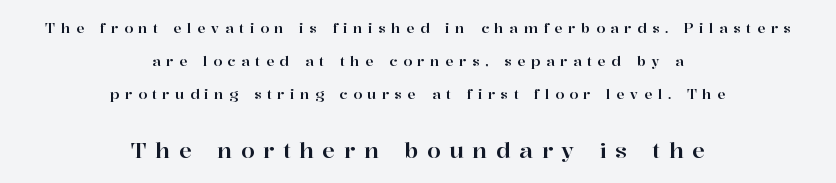
The image shows 22 px text type, upright; set centered, loose line spacing (2.36x), unusually wide letter spacing (+0.39 em), not underlined; the second (bottom) block is 1.57x larger.
